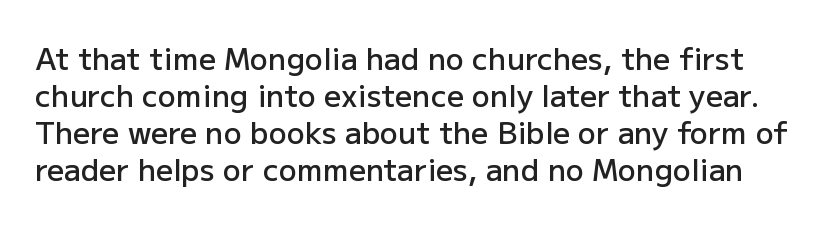
Q: Is the text bold? A: Semi-bold.
Q: Is the text italic (slanted)? A: No, it is upright.
Q: Is the typeface a serif or a sans-serif typeface? A: Sans-serif.
Q: Is the text underlined? A: No.
Q: Is the spacing between letters normal or unusually wide? A: Normal.
Q: Width (condensed, normal, or wide)? A: Normal.
Q: Stroke contrast? A: Low.
Q: x-height? A: Medium.
Q: Monospaced? A: No.
